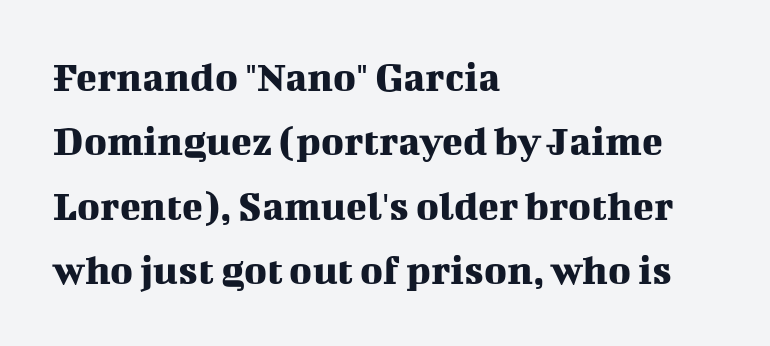
Q: Is the text italic (slanted)? A: No, it is upright.
Q: Is the typeface a serif or a sans-serif typeface? A: Serif.
Q: Is the text underlined? A: No.
Q: How is the paragraph aligned? A: Left-aligned.
Q: Is the spacing between letters normal or unusually wide? A: Normal.
Q: Is the spacing between lines tight, normal or loose? A: Normal.
Q: Width (condensed, normal, or wide)? A: Normal.
Q: Stroke contrast? A: Medium.
Q: x-height? A: Medium.
Q: Monospaced? A: No.
